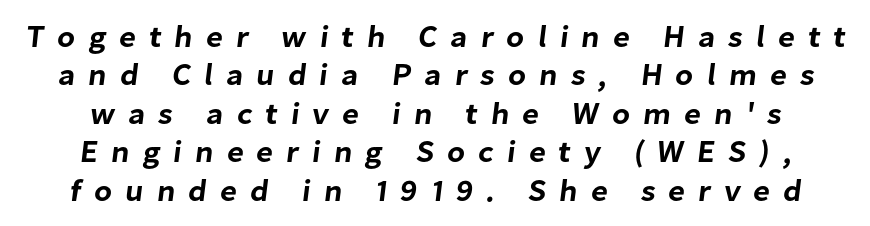
Q: Is the typeface a serif or a sans-serif typeface? A: Sans-serif.
Q: Is the text underlined? A: No.
Q: How is the paragraph aligned? A: Centered.
Q: Is the spacing between letters normal or unusually wide? A: Unusually wide.
Q: Width (condensed, normal, or wide)? A: Normal.
Q: Stroke contrast? A: Low.
Q: x-height? A: Medium.
Q: Monospaced? A: No.
